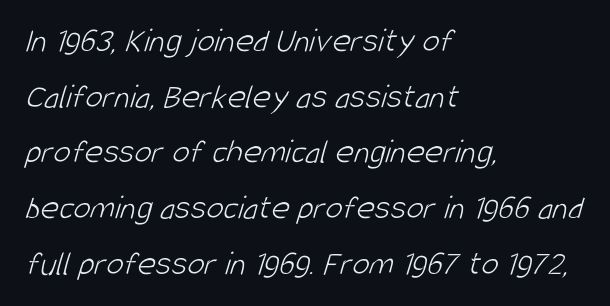
The image shows 35 px light, condensed sans-serif type; set left-aligned, normal line spacing (1.59x), normal letter spacing, not underlined; low stroke contrast and a large x-height.
